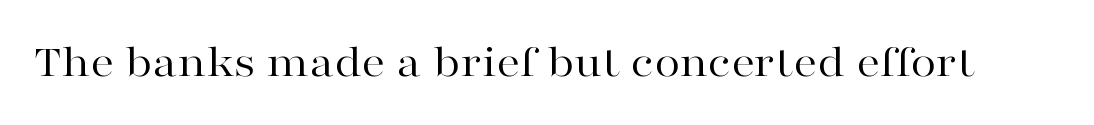
Character widths vary here, with narrow letters taking less room than wide ones. Typographically, this falls in the serif category. Posture: vertical. A typesetter would call this zero additional tracking. Weight: in the light-to-regular range. Any mark beneath the type? The region is blank.
